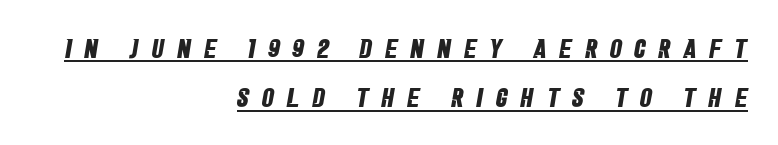
Q: Is the text bold? A: Yes.
Q: Is the text underlined? A: Yes.
Q: How is the paragraph aligned? A: Right-aligned.
Q: Is the spacing between letters normal or unusually wide? A: Unusually wide.
